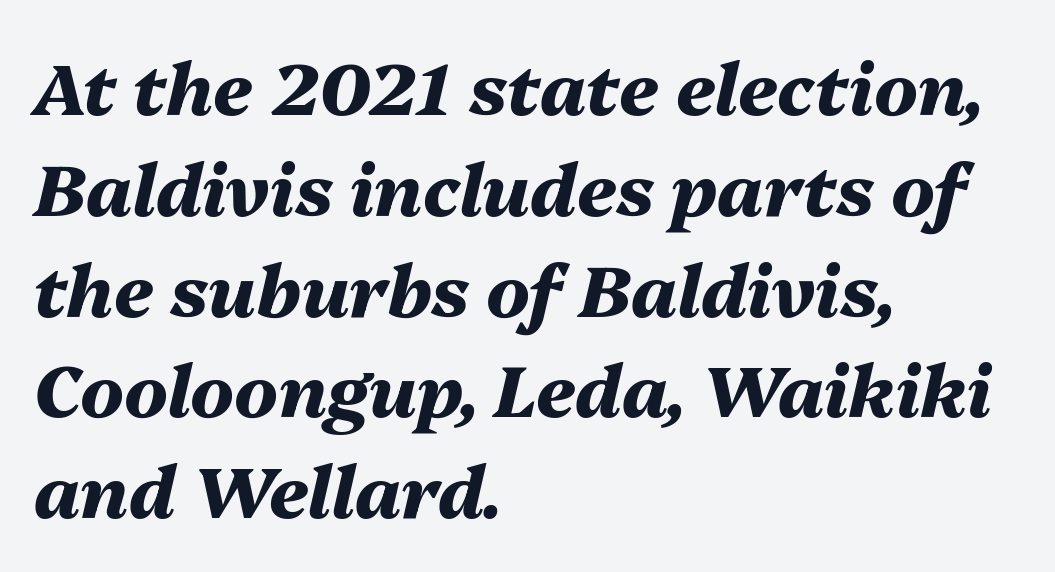
{"italic": "yes", "lean": "right", "slant_degrees": 13, "bold": "yes", "weight": "heavy", "width": "normal", "stroke_contrast": "medium", "x_height": "medium", "monospaced": "no", "underline": "no", "align": "left", "line_spacing": "normal", "line_spacing_ratio": 1.4, "letter_spacing": "normal", "letter_spacing_em": 0.0, "glyph_px": 72}
